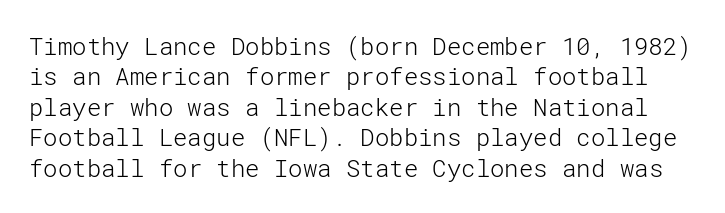
The image shows 24 px text type, upright; set normal line spacing (1.27x), normal letter spacing, not underlined.
